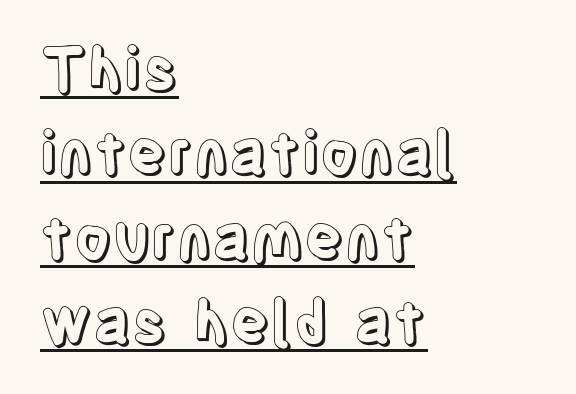
Whoever set this chose a conventional vertical rhythm. The letters sit at their default tracking, neither squeezed nor spread. The type sits square on the baseline with zero lean. Decoration check: the copy is underlined.
